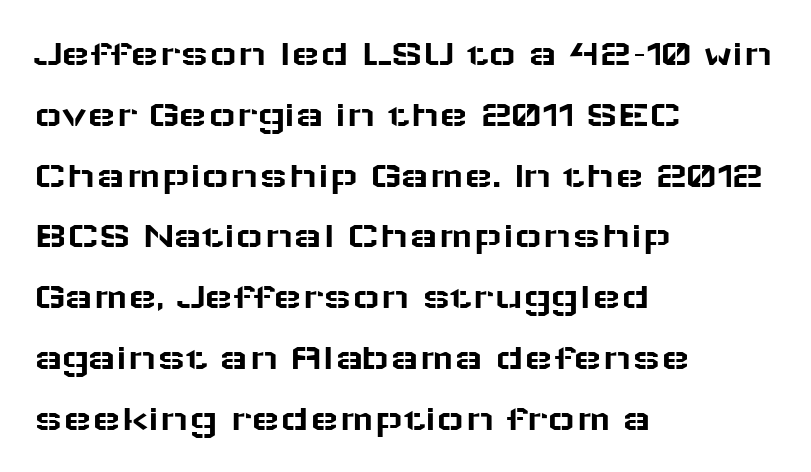
The image shows 38 px wide sans-serif type, upright; set left-aligned, normal line spacing (1.6x), normal letter spacing, not underlined; low stroke contrast and a medium x-height.
